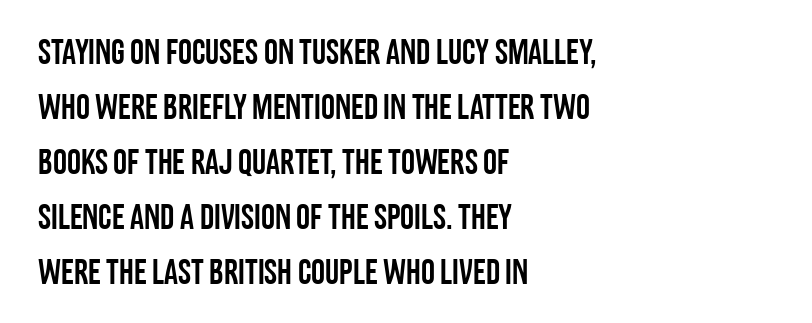
Q: Is the text italic (slanted)? A: No, it is upright.
Q: Is the typeface a serif or a sans-serif typeface? A: Sans-serif.
Q: Is the text underlined? A: No.
Q: How is the paragraph aligned? A: Left-aligned.
Q: Is the spacing between letters normal or unusually wide? A: Normal.
Q: Is the spacing between lines tight, normal or loose? A: Normal.
Q: Width (condensed, normal, or wide)? A: Condensed.
Q: Stroke contrast? A: Low.
Q: x-height? A: Large.
Q: Monospaced? A: No.
